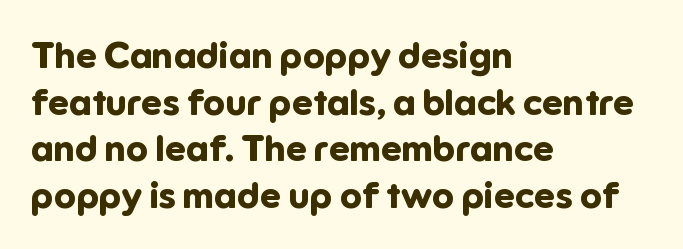
What stands out about the letter spacing? Nothing — it is the standard amount. A full-strength bold gives these letters their thick strokes. Leading: standard. All the whitespace from short lines collects on the right.
